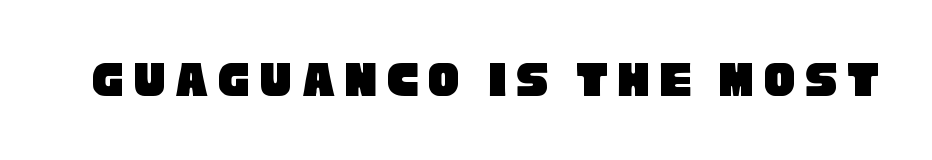
Q: Is the typeface a serif or a sans-serif typeface? A: Sans-serif.
Q: Is the text underlined? A: No.
Q: Width (condensed, normal, or wide)? A: Condensed.
Q: Stroke contrast? A: Low.
Q: x-height? A: Large.
Q: Monospaced? A: No.
